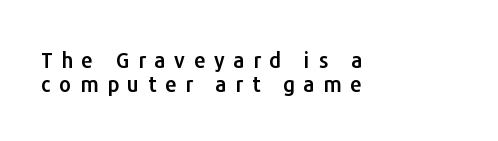
{"italic": "no", "underline": "no", "align": "left", "line_spacing": "tight", "line_spacing_ratio": 1.15, "letter_spacing": "wide", "letter_spacing_em": 0.41, "glyph_px": 21}
